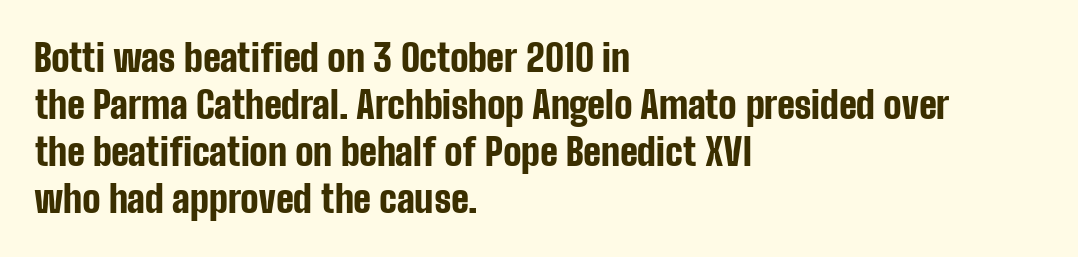
{"serif": "no", "italic": "no", "bold": "yes", "weight": "bold", "width": "condensed", "stroke_contrast": "low", "x_height": "medium", "monospaced": "no", "underline": "no", "align": "left", "line_spacing_ratio": 1.24, "letter_spacing": "normal", "letter_spacing_em": 0.0, "glyph_px": 38}
